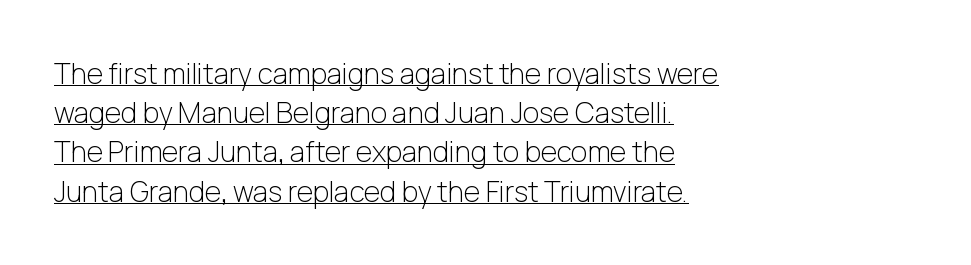
Stroke mass is kept to a normal reading level or below. This sample uses a sans-serif face. No italicization has been applied; the sample stays upright. Here the designer chose a conventional face with non-uniform glyph widths. Standard letterfit; no display-style spreading of the glyphs.
